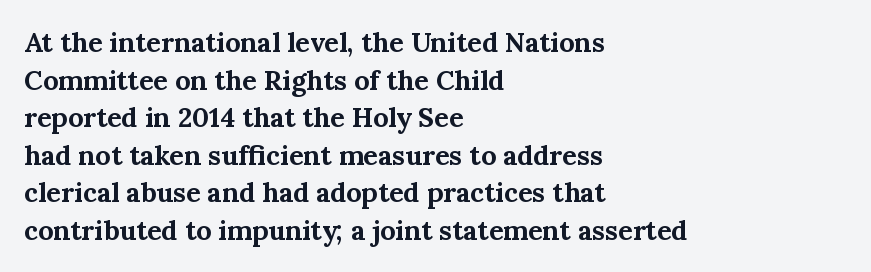
{"italic": "no", "bold": "yes", "underline": "no", "align": "left", "line_spacing": "normal", "line_spacing_ratio": 1.39, "letter_spacing": "normal", "letter_spacing_em": 0.0, "glyph_px": 27}
